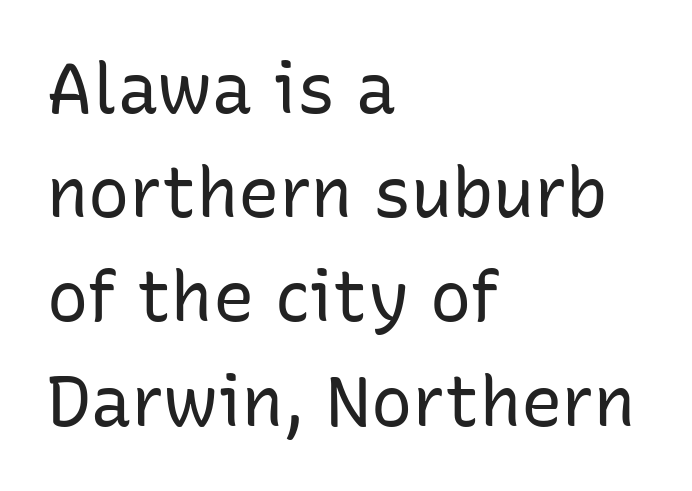
The image shows 69 px regular-weight sans-serif type, upright; set left-aligned, normal line spacing (1.51x), normal letter spacing, not underlined; low stroke contrast and a medium x-height.
